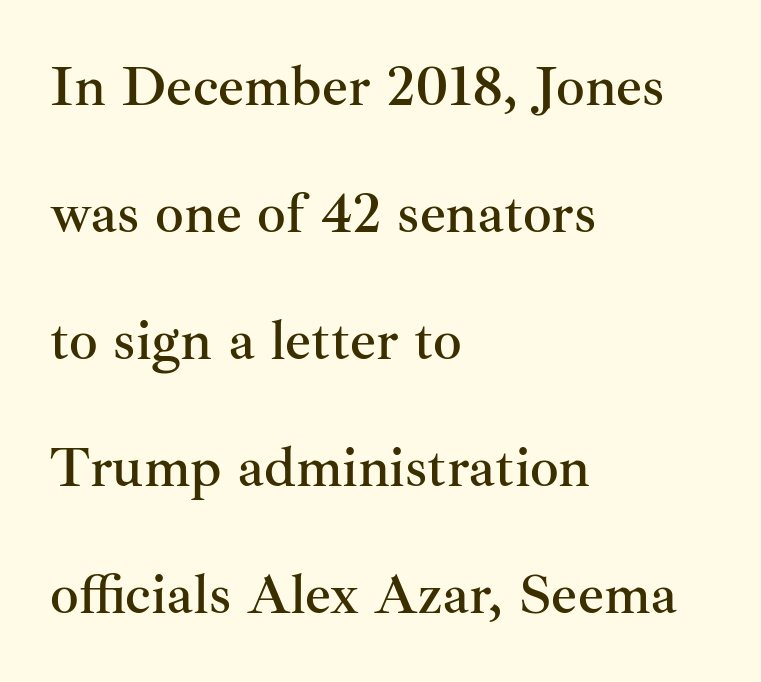
The line-height multiplier appears high, well above default. Nobody touched the tracking dial on this one. The paragraph has a hard left edge and a soft right edge. The area under the type is left untouched. Vertical strokes here are truly vertical. The letters advance in unequal steps, a hallmark of proportional type.
